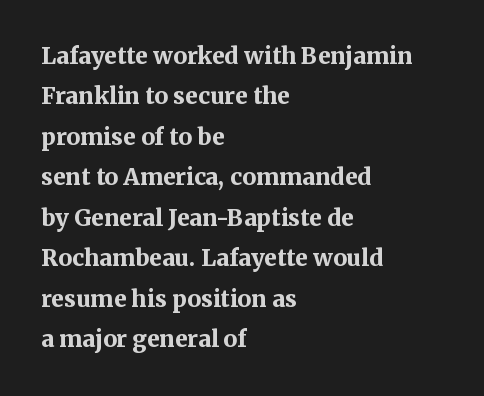
Q: Is the text bold? A: Yes.
Q: Is the text italic (slanted)? A: No, it is upright.
Q: Is the text underlined? A: No.
Q: How is the paragraph aligned? A: Left-aligned.
Q: Is the spacing between letters normal or unusually wide? A: Normal.
